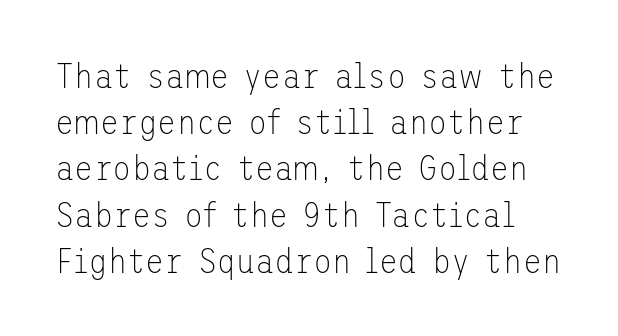
The gaps between neighbouring characters are ordinary and unremarkable. Italic? Not at all — the glyphs are vertical. Is this a heavy cut? Hardly; it is regular or lighter. A typesetter would call this leading conventional body-copy spacing. No word sits above an underline.
